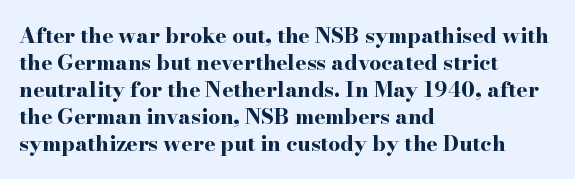
Q: Is the text bold? A: Yes.
Q: Is the text italic (slanted)? A: No, it is upright.
Q: Is the text underlined? A: No.
Q: How is the paragraph aligned? A: Left-aligned.
Q: Is the spacing between letters normal or unusually wide? A: Normal.
Q: Is the spacing between lines tight, normal or loose? A: Normal.
